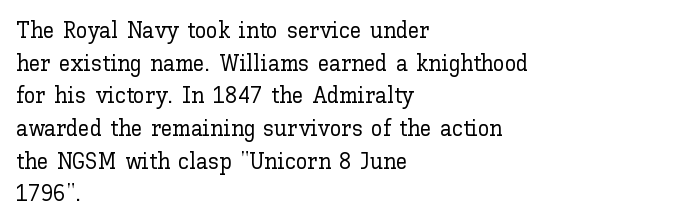
All the whitespace from short lines collects on the right. Standard letterfit; no display-style spreading of the glyphs. The area under the type is left untouched. Characters remain perfectly vertical along every line. If you measured baseline to baseline, you'd find a middling distance.
